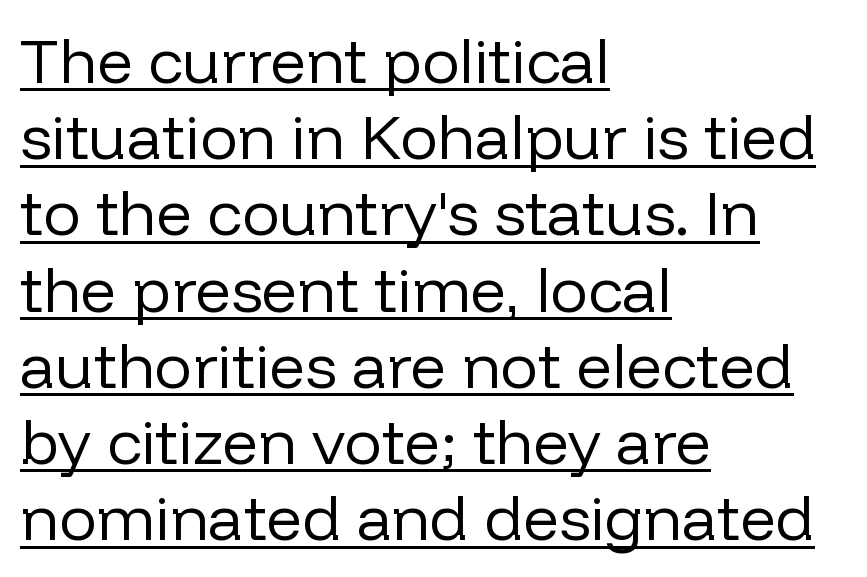
Honestly, the letter spacing is just normal — you wouldn't notice it. This sample has the flowing, uneven cadence of proportional lettering. Is this a heavy cut? Hardly; it is regular or lighter. The text block is weighted toward the left margin, trailing off unevenly rightward.
